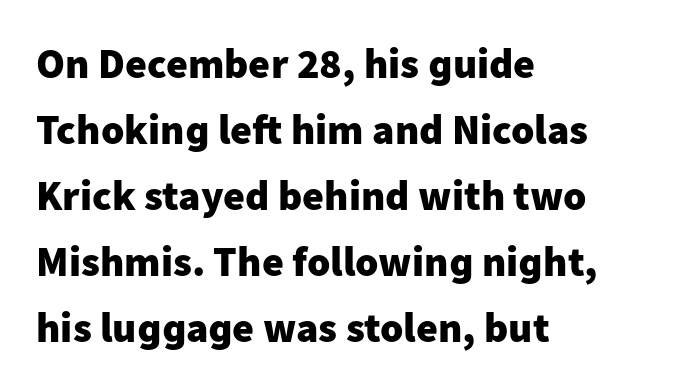
Q: Is the text bold? A: Yes.
Q: Is the text italic (slanted)? A: No, it is upright.
Q: Is the typeface a serif or a sans-serif typeface? A: Sans-serif.
Q: Is the text underlined? A: No.
Q: How is the paragraph aligned? A: Left-aligned.
Q: Is the spacing between letters normal or unusually wide? A: Normal.
Q: Is the spacing between lines tight, normal or loose? A: Normal.
Q: Width (condensed, normal, or wide)? A: Normal.
Q: Stroke contrast? A: Low.
Q: x-height? A: Medium.
Q: Monospaced? A: No.
